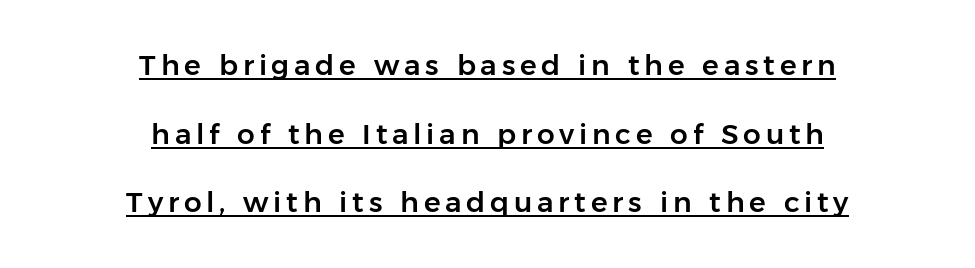
To sum up the face: it is a sans, with no serifs. The sample's only ornament is a line tracing under the words. This sample is center-justified, so both line endings float freely. Vertical strokes here are truly vertical. This sample trades compactness for vertical openness between lines. These lines are rendered in a variable-pitch font.
